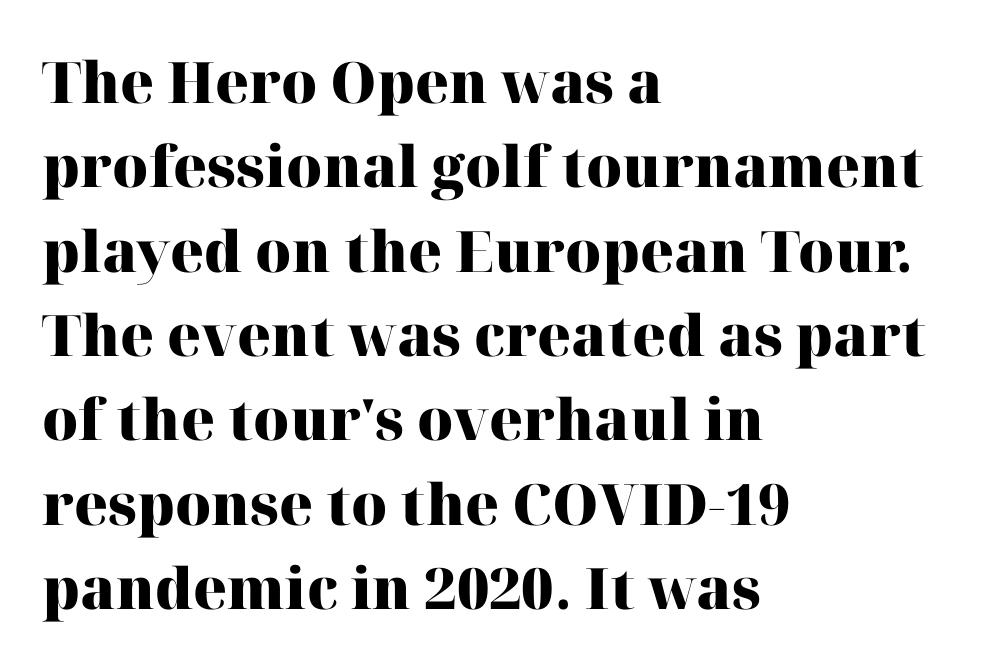
{"serif": "yes", "italic": "no", "bold": "yes", "weight": "heavy", "width": "normal", "stroke_contrast": "high", "x_height": "medium", "monospaced": "no", "underline": "no", "align": "left", "line_spacing": "normal", "line_spacing_ratio": 1.48, "letter_spacing": "normal", "letter_spacing_em": 0.0, "glyph_px": 57}
